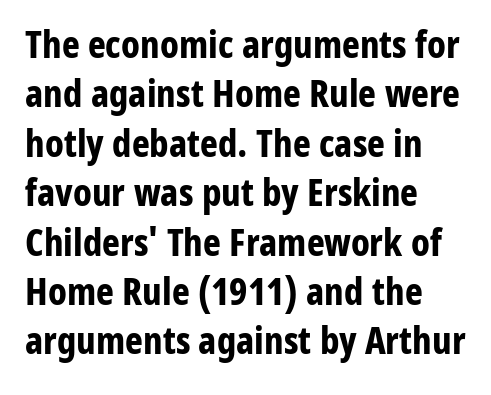
{"serif": "no", "italic": "no", "bold": "yes", "weight": "bold", "width": "condensed", "stroke_contrast": "low", "x_height": "medium", "monospaced": "no", "underline": "no", "align": "left", "line_spacing": "normal", "line_spacing_ratio": 1.3, "letter_spacing": "normal", "letter_spacing_em": 0.0, "glyph_px": 38}
